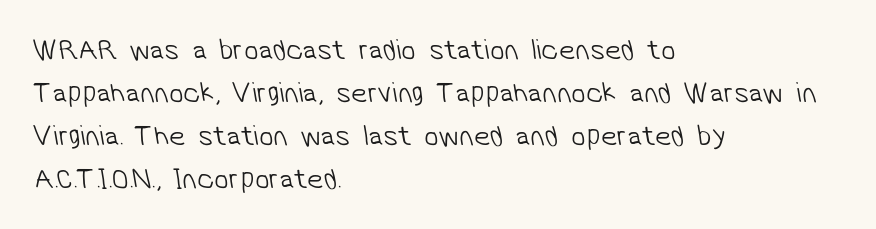
The image shows 29 px light sans-serif type; set left-aligned, normal line spacing (1.48x), normal letter spacing, not underlined; low stroke contrast and a medium x-height.
